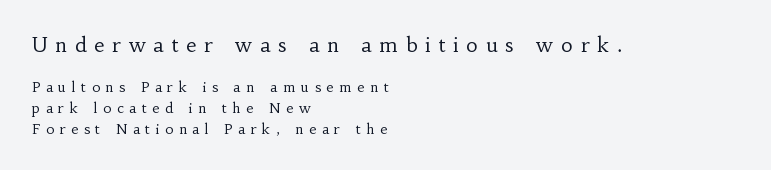
Q: Is the text bold? A: No.
Q: Is the text italic (slanted)? A: No, it is upright.
Q: Is the text underlined? A: No.
Q: How is the paragraph aligned? A: Left-aligned.
Q: Is the spacing between letters normal or unusually wide? A: Unusually wide.
Q: Is the spacing between lines tight, normal or loose? A: Normal.
Q: Which block of text is set in a larger size, the first (top) or the second (bottom)? A: The first (top) one.
